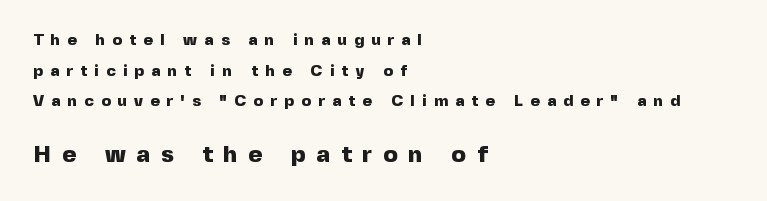
Q: Is the text bold? A: Yes.
Q: Is the text italic (slanted)? A: No, it is upright.
Q: Is the text underlined? A: No.
Q: How is the paragraph aligned? A: Left-aligned.
Q: Is the spacing between letters normal or unusually wide? A: Unusually wide.
Q: Is the spacing between lines tight, normal or loose? A: Loose.
Q: Which block of text is set in a larger size, the first (top) or the second (bottom)? A: The second (bottom) one.
